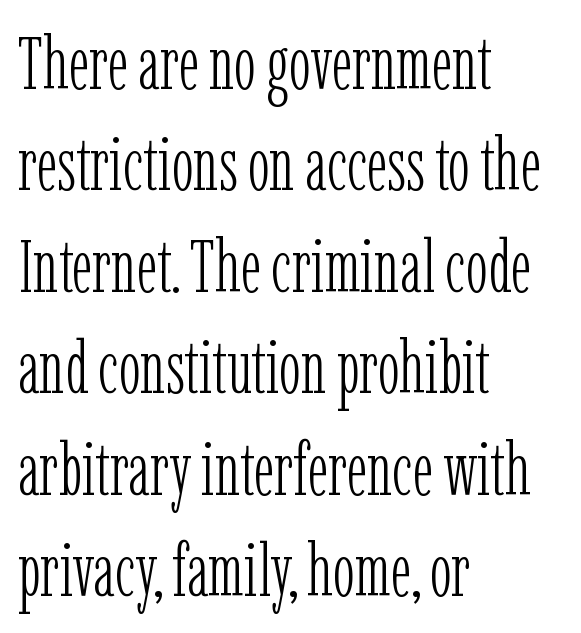
Q: Is the text bold? A: No.
Q: Is the text italic (slanted)? A: No, it is upright.
Q: Is the typeface a serif or a sans-serif typeface? A: Serif.
Q: Is the text underlined? A: No.
Q: How is the paragraph aligned? A: Left-aligned.
Q: Is the spacing between letters normal or unusually wide? A: Normal.
Q: Is the spacing between lines tight, normal or loose? A: Normal.
Q: Width (condensed, normal, or wide)? A: Condensed.
Q: Stroke contrast? A: Low.
Q: x-height? A: Medium.
Q: Monospaced? A: No.
